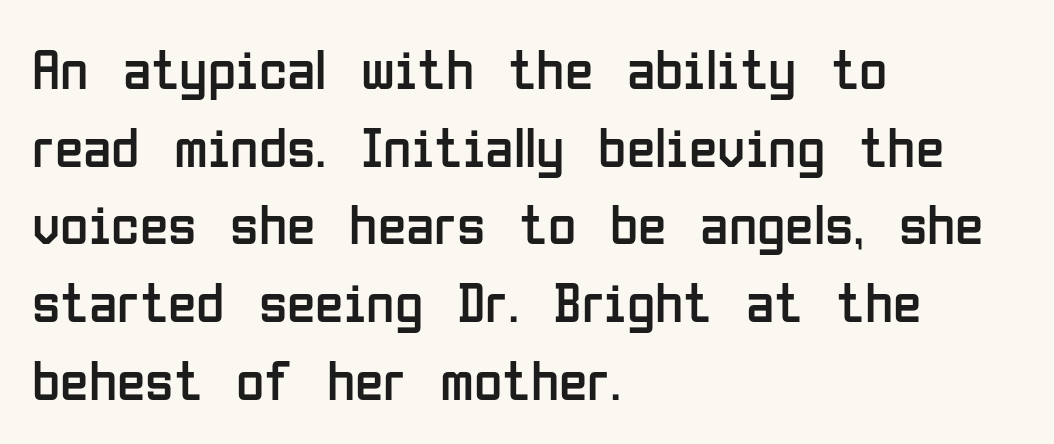
Does the type have serifs? No, each stem ends abruptly. Looks like regular typesetting: each glyph gets only the width it needs. The rendering keeps characters at their native spacing. This rendering uses left alignment, leaving the right contour irregular. This sample keeps an unexceptional amount of space between lines. No heavy texture on the line: the type isn't bold.
